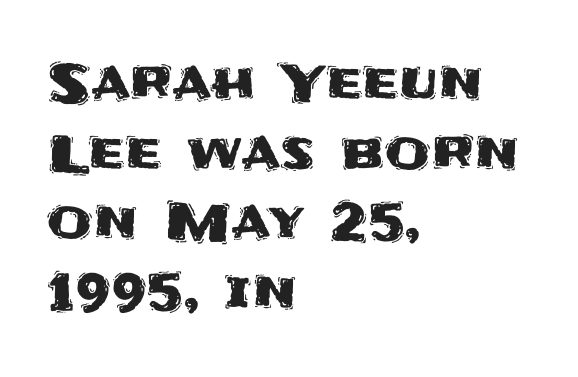
The image shows 52 px sans-serif type, upright; set left-aligned, normal line spacing (1.34x), normal letter spacing, not underlined; medium stroke contrast and a large x-height.
